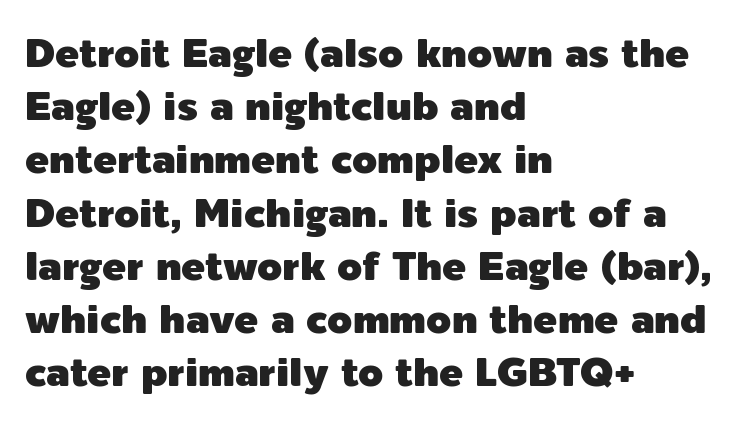
The image shows 40 px sans-serif type, upright; set left-aligned, normal line spacing (1.33x), normal letter spacing, not underlined; a medium x-height.
